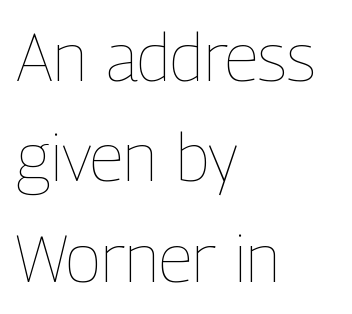
The image shows 67 px thin, condensed type, upright; set left-aligned, normal line spacing (1.5x), normal letter spacing, not underlined; low stroke contrast and a medium x-height.
